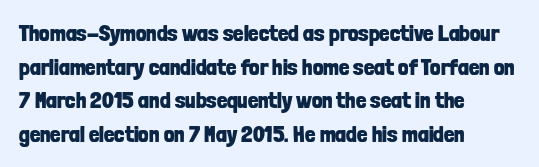
The image shows 23 px bold type, upright; set left-aligned, normal line spacing (1.46x), normal letter spacing, not underlined.
